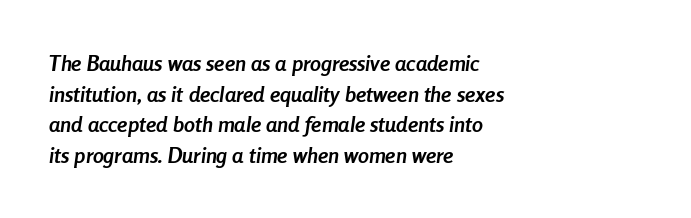
Is the letter spacing exaggerated? No — it looks like the ordinary default. The lettering tilts uniformly, giving the passage an italic look. Anything drawn beneath the words? Only blank space. If you drew a ruler down the left edge, every line would touch it. A typesetter would call this leading conventional body-copy spacing. The passage shown is emphatically bold.
